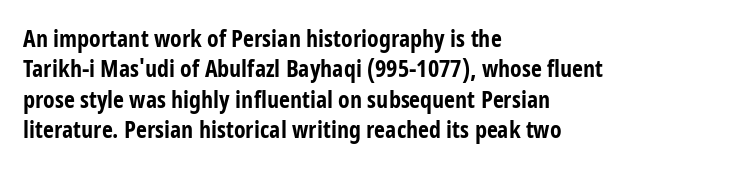
The glyphs are unaccompanied by any horizontal stroke below them. The leading is moderate, giving the passage an even texture. Left-aligned paragraph, ragged on the right. A full-strength bold gives these letters their thick strokes. This sample uses an upright cut, with every glyph sitting square on the baseline.
